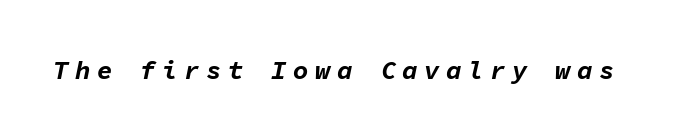
{"italic": "yes", "lean": "right", "slant_degrees": 11, "bold": "yes", "underline": "no", "letter_spacing": "wide", "letter_spacing_em": 0.24, "glyph_px": 26}
